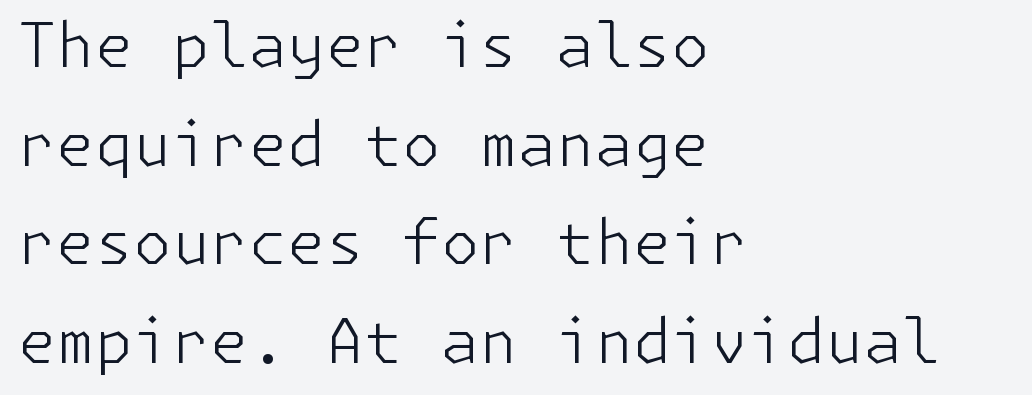
Q: Is the text bold? A: No.
Q: Is the text italic (slanted)? A: No, it is upright.
Q: Is the typeface a serif or a sans-serif typeface? A: Sans-serif.
Q: Is the text underlined? A: No.
Q: How is the paragraph aligned? A: Left-aligned.
Q: Is the spacing between letters normal or unusually wide? A: Normal.
Q: Is the spacing between lines tight, normal or loose? A: Normal.
Q: Width (condensed, normal, or wide)? A: Normal.
Q: Stroke contrast? A: Low.
Q: x-height? A: Medium.
